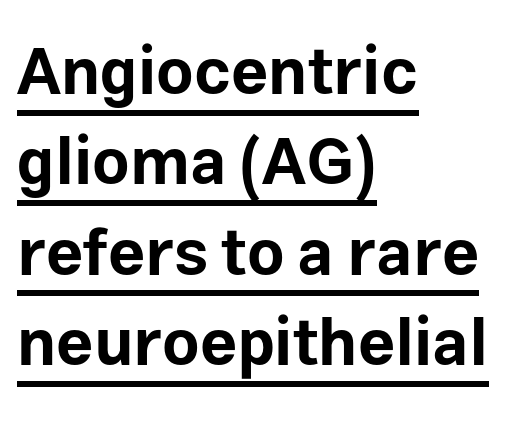
{"serif": "no", "italic": "no", "bold": "yes", "weight": "bold", "width": "normal", "stroke_contrast": "low", "x_height": "medium", "monospaced": "no", "underline": "yes", "align": "left", "line_spacing": "normal", "line_spacing_ratio": 1.39, "letter_spacing": "normal", "letter_spacing_em": 0.0, "glyph_px": 65}
